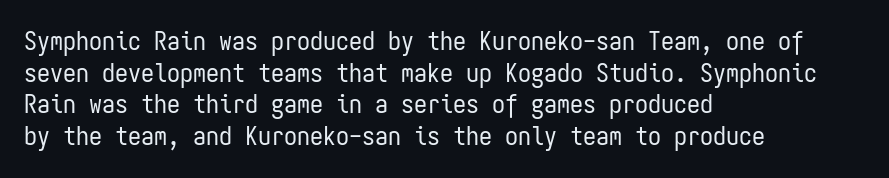
The image shows 26 px text type, upright; set left-aligned, line spacing 1.22x, normal letter spacing, not underlined.
